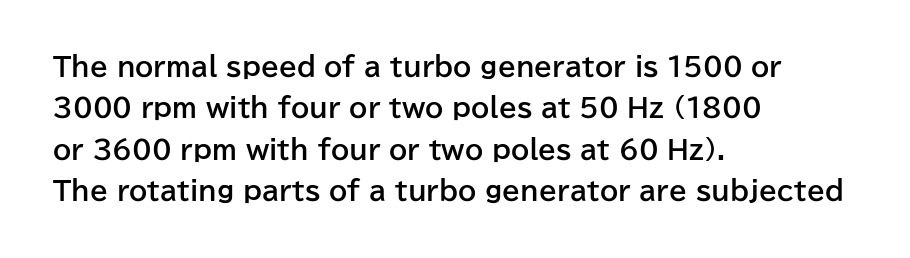
The image shows 26 px bold type, upright; set left-aligned, normal line spacing (1.59x), normal letter spacing, not underlined.
